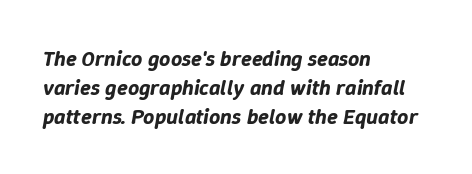
Is the block centered? No — it sits flush against the left margin. Honestly, there is no underline to notice here at all. This is oblique type, the kind used for emphasis or titles. The rendering uses a moderate line-height, typical for paragraphs.
